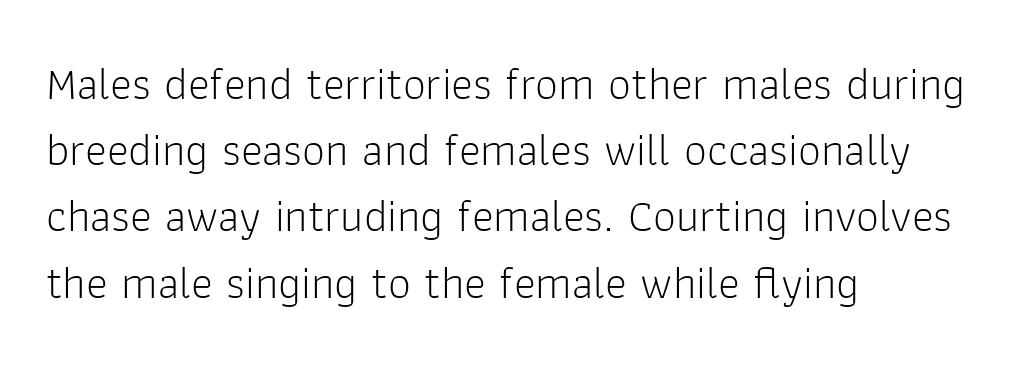
The image shows 46 px light sans-serif type, upright; set left-aligned, normal line spacing (1.44x), normal letter spacing, not underlined; low stroke contrast and a medium x-height.
